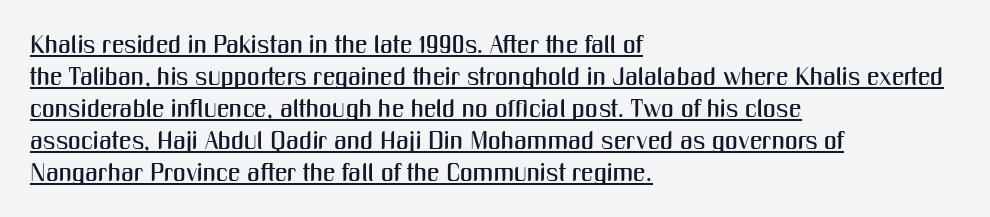
The image shows 25 px text type, upright; set left-aligned, normal line spacing (1.28x), normal letter spacing, underlined.
